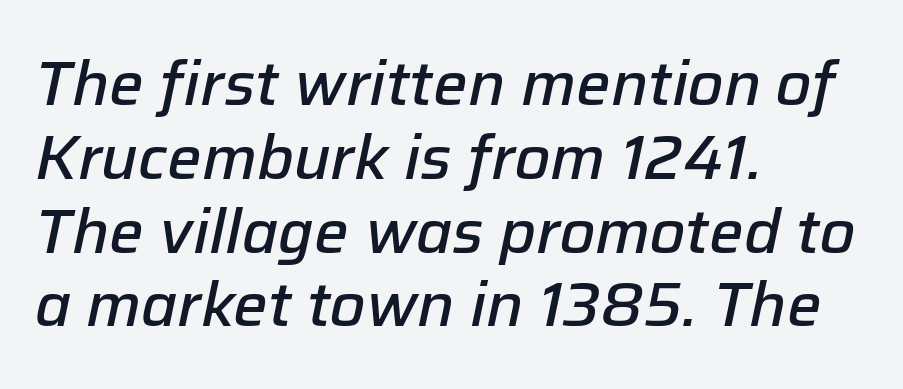
The image shows 61 px semibold type, italic (leaning right); set left-aligned, line spacing 1.21x, normal letter spacing, not underlined; low stroke contrast and a medium x-height.
